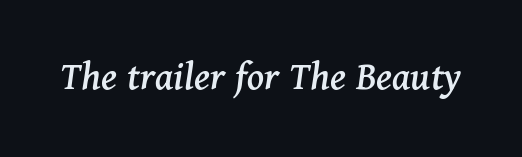
The image shows 42 px serif type, italic (leaning right); set normal letter spacing, not underlined; medium stroke contrast and a medium x-height.
